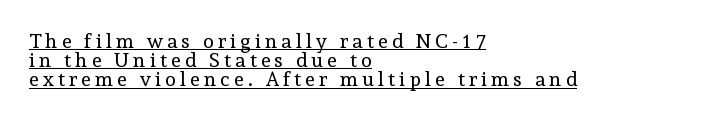
Q: Is the text bold? A: No.
Q: Is the text italic (slanted)? A: No, it is upright.
Q: Is the text underlined? A: Yes.
Q: How is the paragraph aligned? A: Left-aligned.
Q: Is the spacing between letters normal or unusually wide? A: Unusually wide.
Q: Is the spacing between lines tight, normal or loose? A: Tight.
